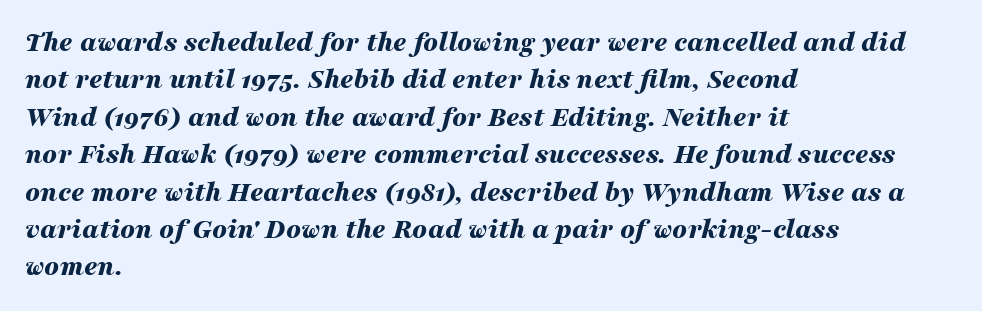
The rag falls on the right side of this text block. This sample has the flowing, uneven cadence of proportional lettering. The letters are bold, with thick, heavy strokes. Quick note: interline space is typical. Caption: standard tracking, unaltered. Each row of text sits above clean, open space.
